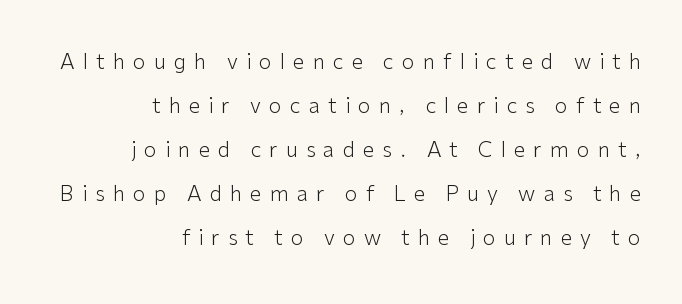
The image shows 21 px text type, upright; set right-aligned, loose line spacing (2.1x), unusually wide letter spacing (+0.38 em), not underlined.
